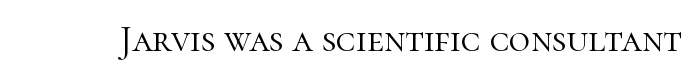
The image shows 37 px light serif type, upright; set normal letter spacing, not underlined; high stroke contrast and a medium x-height.
